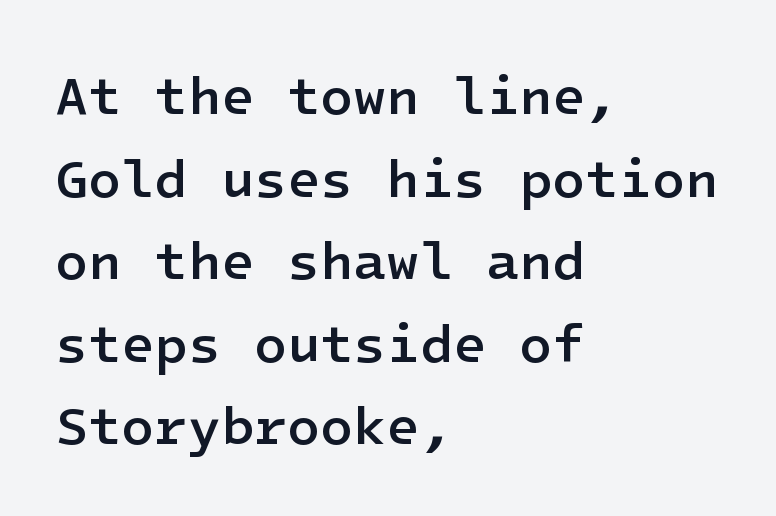
Q: Is the text bold? A: Semi-bold.
Q: Is the text italic (slanted)? A: No, it is upright.
Q: Is the typeface a serif or a sans-serif typeface? A: Sans-serif.
Q: Is the text underlined? A: No.
Q: How is the paragraph aligned? A: Left-aligned.
Q: Is the spacing between letters normal or unusually wide? A: Normal.
Q: Is the spacing between lines tight, normal or loose? A: Normal.
Q: Width (condensed, normal, or wide)? A: Normal.
Q: Stroke contrast? A: Low.
Q: x-height? A: Medium.
